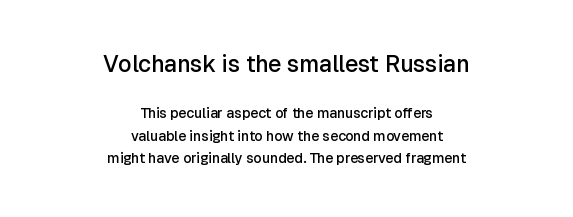
Q: Is the text bold? A: Semi-bold.
Q: Is the text italic (slanted)? A: No, it is upright.
Q: Is the text underlined? A: No.
Q: How is the paragraph aligned? A: Centered.
Q: Is the spacing between letters normal or unusually wide? A: Normal.
Q: Is the spacing between lines tight, normal or loose? A: Normal.
Q: Which block of text is set in a larger size, the first (top) or the second (bottom)? A: The first (top) one.
